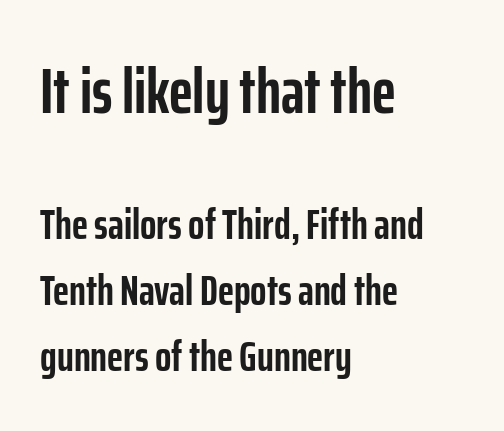
Q: Is the text bold? A: Yes.
Q: Is the text italic (slanted)? A: No, it is upright.
Q: Is the typeface a serif or a sans-serif typeface? A: Sans-serif.
Q: Is the text underlined? A: No.
Q: How is the paragraph aligned? A: Left-aligned.
Q: Is the spacing between letters normal or unusually wide? A: Normal.
Q: Is the spacing between lines tight, normal or loose? A: Normal.
Q: Which block of text is set in a larger size, the first (top) or the second (bottom)? A: The first (top) one.
Q: Width (condensed, normal, or wide)? A: Condensed.
Q: Stroke contrast? A: Low.
Q: x-height? A: Medium.
Q: Monospaced? A: No.
